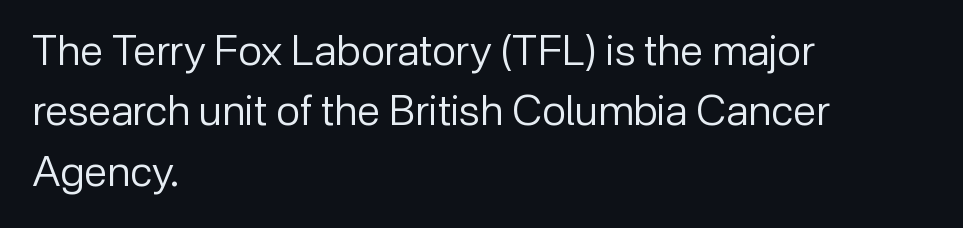
The typeface has the unassuming heft of standard copy or less. A sans-serif font was chosen for this passage. The rendering uses natural spacing where letterforms have individual widths. Horizontal bands of white between lines are of average thickness. Ascenders rise straight up at ninety degrees. The gaps between neighbouring characters are ordinary and unremarkable.
